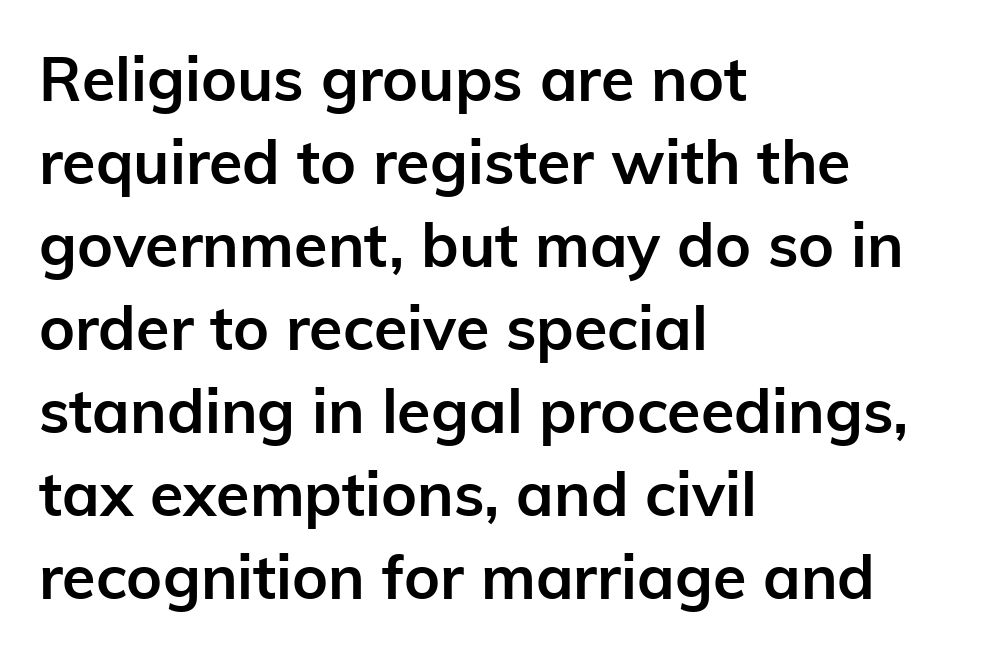
{"serif": "no", "italic": "no", "bold": "yes", "weight": "semibold", "width": "normal", "stroke_contrast": "low", "x_height": "medium", "monospaced": "no", "underline": "no", "align": "left", "line_spacing": "normal", "line_spacing_ratio": 1.36, "letter_spacing": "normal", "letter_spacing_em": 0.0, "glyph_px": 61}
